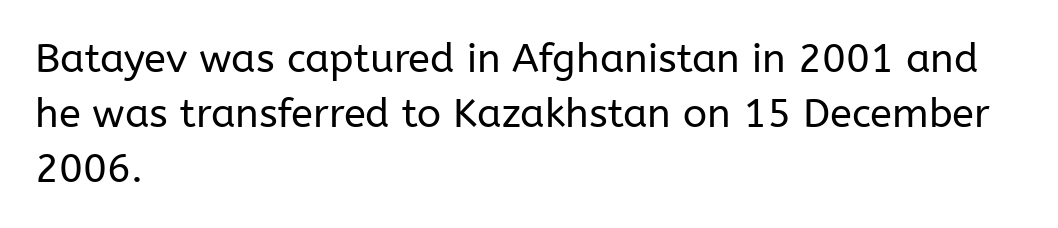
The image shows 40 px regular-weight sans-serif type, upright; set left-aligned, normal line spacing (1.37x), normal letter spacing, not underlined; low stroke contrast and a medium x-height.
